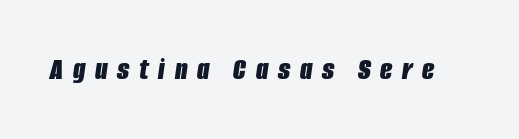
A typesetter would call this proportional, since set widths differ per character. Is the type bold? Yes — the strokes are clearly thick and heavy. Words appear elongated and porous because spacing is wide. Slant detected: the letters are inclined.
